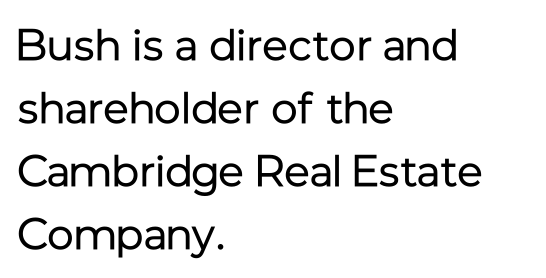
Q: Is the text bold? A: No.
Q: Is the text italic (slanted)? A: No, it is upright.
Q: Is the typeface a serif or a sans-serif typeface? A: Sans-serif.
Q: Is the text underlined? A: No.
Q: How is the paragraph aligned? A: Left-aligned.
Q: Is the spacing between letters normal or unusually wide? A: Normal.
Q: Is the spacing between lines tight, normal or loose? A: Normal.
Q: Width (condensed, normal, or wide)? A: Normal.
Q: Stroke contrast? A: Low.
Q: x-height? A: Medium.
Q: Monospaced? A: No.
